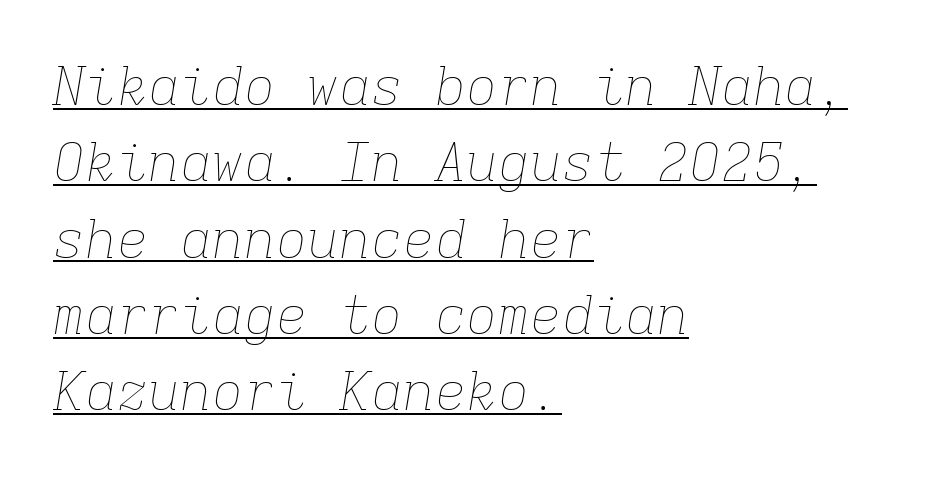
The lettering tilts uniformly, giving the passage an italic look. The passage shown stacks its lines at a standard gap. Stroke thickness stays within the range of a standard reading face or lighter. Note the uniform advance width — an 'i' takes as much space as an 'm'. The tracking reads as untouched default to a designer's eye. The ragged edge is on the right, which tells us the setting is flush left.
